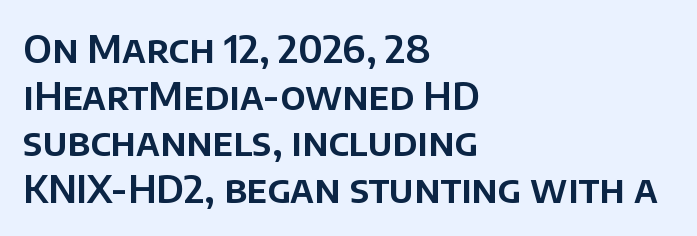
The image shows 38 px sans-serif type, upright; set left-aligned, line spacing 1.23x, normal letter spacing, not underlined; low stroke contrast and a large x-height.
